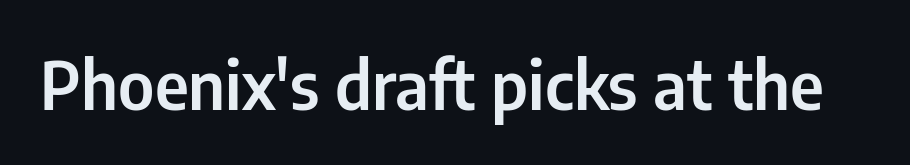
The image shows 67 px condensed sans-serif type, upright; set normal letter spacing, not underlined; low stroke contrast and a medium x-height.
